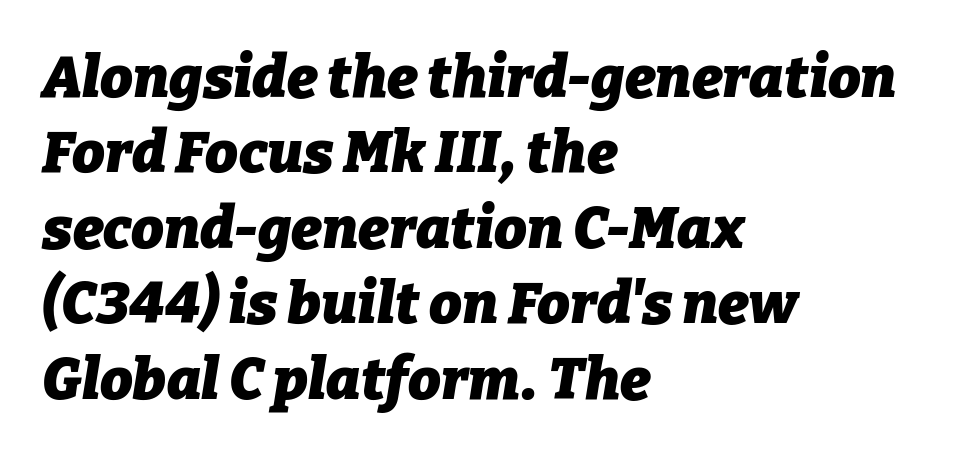
The image shows 58 px heavy type, italic (leaning right); set left-aligned, normal line spacing (1.3x), normal letter spacing, not underlined; low stroke contrast and a medium x-height.
